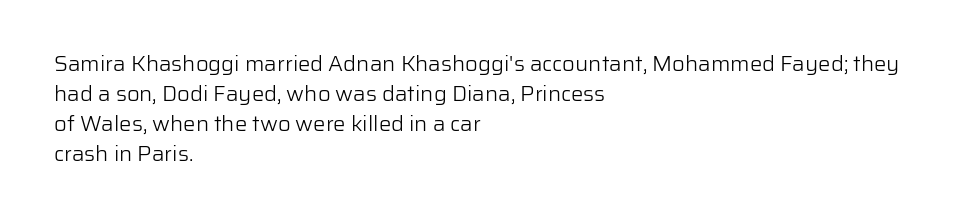
Reading down the column, the eye jumps a familiar distance to each next line. Left-aligned paragraph, ragged on the right. Check under the words: just untouched page. Nope, not italic — everything's standing straight.
